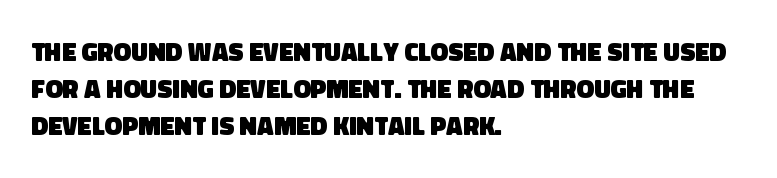
{"bold": "yes", "underline": "no", "align": "left", "line_spacing": "normal", "line_spacing_ratio": 1.43, "letter_spacing": "normal", "letter_spacing_em": 0.0, "glyph_px": 26}
